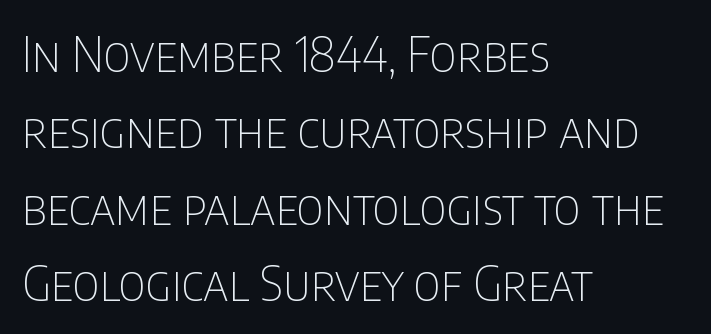
The image shows 48 px thin, condensed sans-serif type, upright; set left-aligned, normal line spacing (1.59x), normal letter spacing, not underlined; low stroke contrast and a large x-height.
